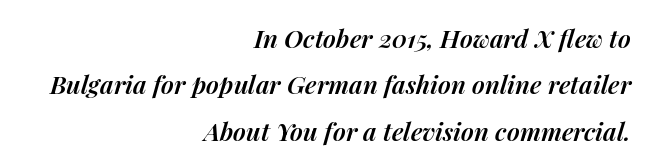
Plain, unruled lines of type. The face used here has a pronounced slope to its letters. No extra tracking has been applied to these lines. A student would call this right alignment; a typographer would say flush right, rag left. The sample has been set in demibold, a notch under bold.
